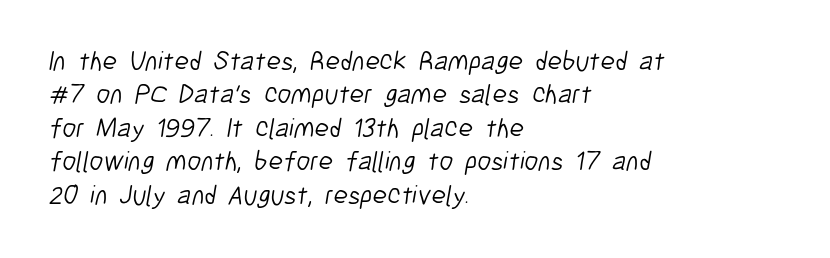
Leftover space on each line is placed entirely after the last word. Descender tails drop into unmarked territory. Standard letterfit; no display-style spreading of the glyphs. The font sits on the lighter half of the weight spectrum, regular included.
